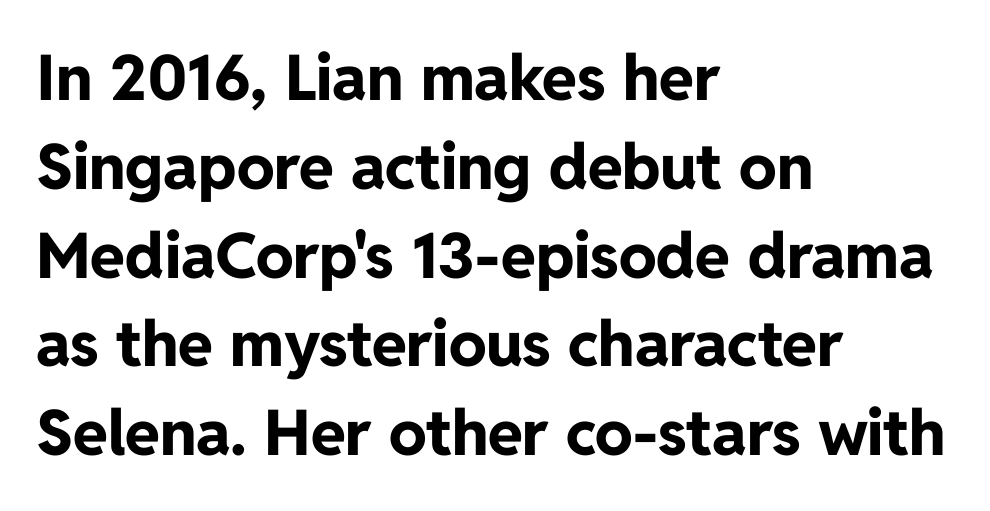
The image shows 63 px bold sans-serif type, upright; set left-aligned, normal line spacing (1.41x), normal letter spacing, not underlined; low stroke contrast and a medium x-height.
